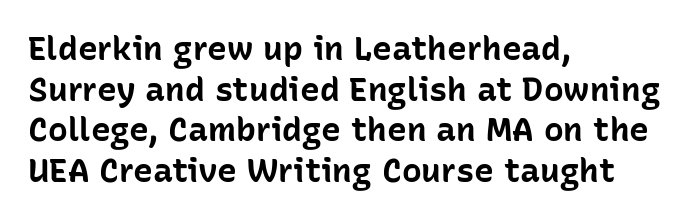
The image shows 33 px bold sans-serif type, upright; set left-aligned, line spacing 1.23x, normal letter spacing, not underlined; low stroke contrast and a medium x-height.
